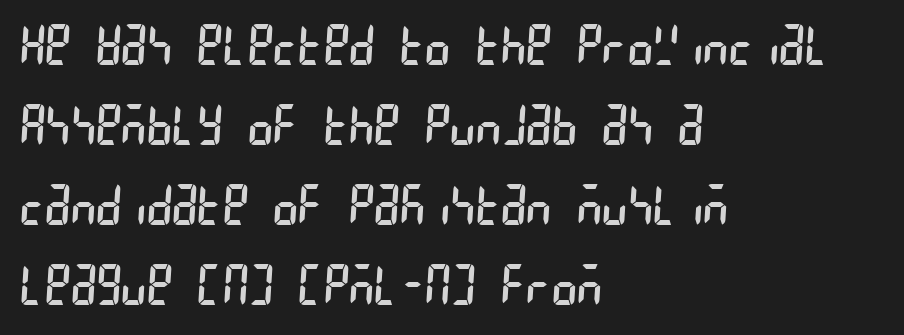
Q: Is the text bold? A: No.
Q: Is the typeface a serif or a sans-serif typeface? A: Sans-serif.
Q: Is the text underlined? A: No.
Q: How is the paragraph aligned? A: Left-aligned.
Q: Is the spacing between letters normal or unusually wide? A: Normal.
Q: Is the spacing between lines tight, normal or loose? A: Normal.
Q: Width (condensed, normal, or wide)? A: Condensed.
Q: Stroke contrast? A: Low.
Q: x-height? A: Large.
